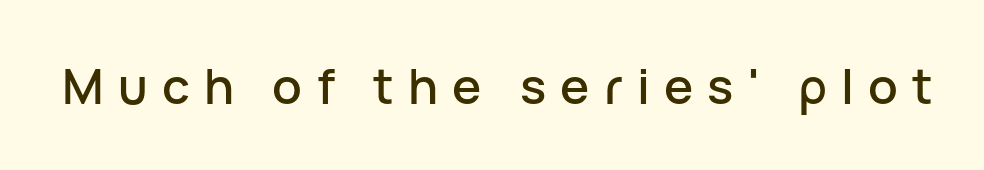
Q: Is the text italic (slanted)? A: No, it is upright.
Q: Is the typeface a serif or a sans-serif typeface? A: Sans-serif.
Q: Is the text underlined? A: No.
Q: Is the spacing between letters normal or unusually wide? A: Unusually wide.
Q: Width (condensed, normal, or wide)? A: Normal.
Q: Stroke contrast? A: Low.
Q: x-height? A: Medium.
Q: Monospaced? A: No.
